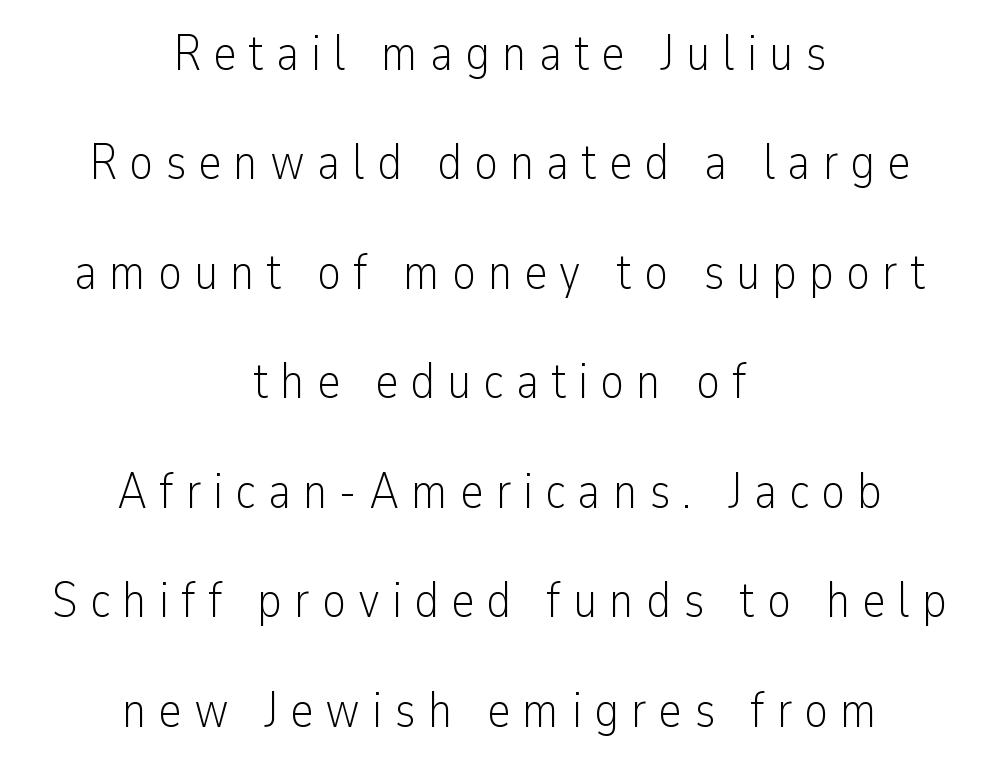
Q: Is the text bold? A: No.
Q: Is the text italic (slanted)? A: No, it is upright.
Q: Is the typeface a serif or a sans-serif typeface? A: Sans-serif.
Q: Is the text underlined? A: No.
Q: How is the paragraph aligned? A: Centered.
Q: Is the spacing between letters normal or unusually wide? A: Unusually wide.
Q: Is the spacing between lines tight, normal or loose? A: Loose.
Q: Width (condensed, normal, or wide)? A: Condensed.
Q: Stroke contrast? A: Low.
Q: x-height? A: Medium.
Q: Monospaced? A: No.
